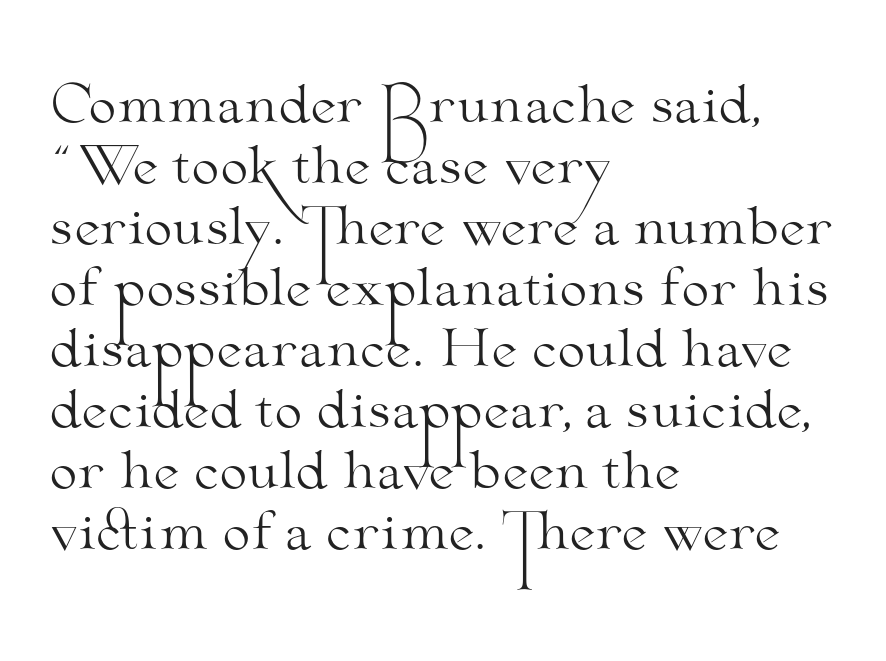
The image shows 50 px light, wide serif type, upright; set left-aligned, line spacing 1.22x, normal letter spacing, not underlined; medium stroke contrast and a small x-height.
